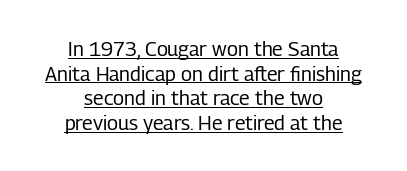
{"italic": "no", "bold": "no", "underline": "yes", "align": "center", "line_spacing_ratio": 1.23, "letter_spacing": "normal", "letter_spacing_em": 0.0, "glyph_px": 20}
